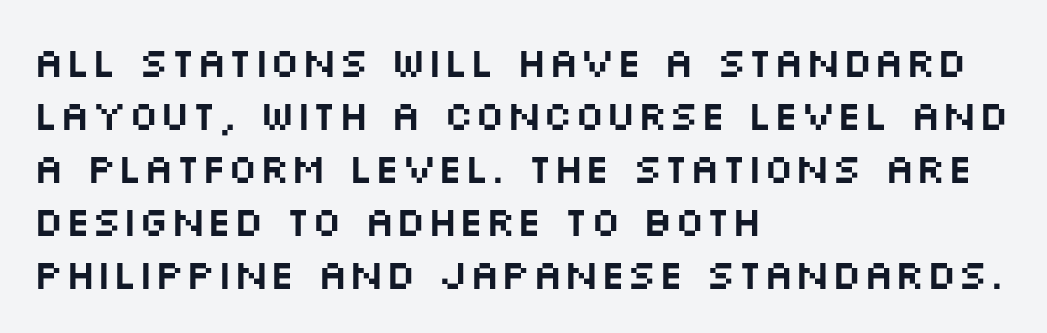
The image shows 42 px wide sans-serif type, upright; set left-aligned, normal line spacing (1.26x), normal letter spacing, not underlined; medium stroke contrast and a large x-height.
